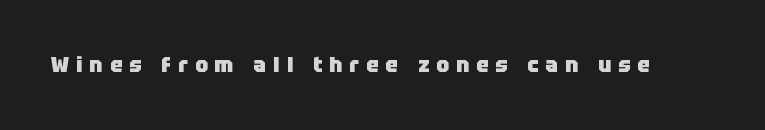
Q: Is the text bold? A: Yes.
Q: Is the text italic (slanted)? A: No, it is upright.
Q: Is the text underlined? A: No.
Q: Is the spacing between letters normal or unusually wide? A: Unusually wide.
